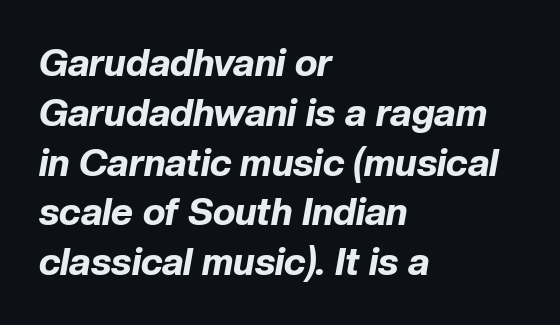
You could call the tracking neutral — neither tight nor loose. Do the characters align in a grid? No, the font is proportional. The lettering tilts uniformly, giving the passage an italic look. You'd pick this weight for a headline — it's a proper bold. Quick note: underline off. Teacher's note: observe the even left margin — that is flush-left alignment.
